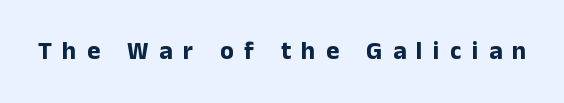
The image shows 25 px bold type, upright; set unusually wide letter spacing (+0.42 em), not underlined.
